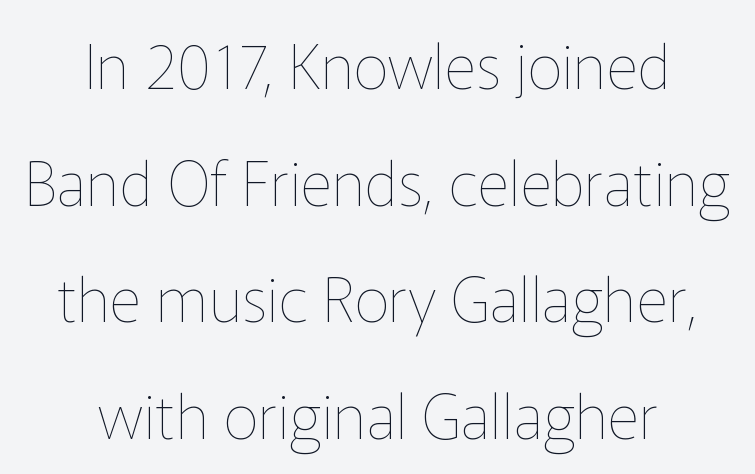
{"italic": "no", "bold": "no", "weight": "thin", "width": "normal", "stroke_contrast": "low", "x_height": "medium", "monospaced": "no", "underline": "no", "align": "center", "line_spacing_ratio": 1.88, "letter_spacing": "normal", "letter_spacing_em": 0.0, "glyph_px": 62}
